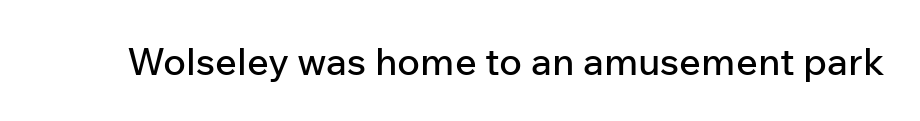
{"serif": "no", "italic": "no", "width": "normal", "stroke_contrast": "low", "x_height": "medium", "monospaced": "no", "underline": "no", "letter_spacing": "normal", "letter_spacing_em": 0.0, "glyph_px": 38}
